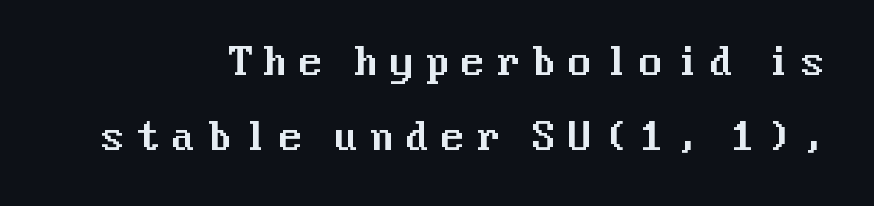
{"serif": "no", "italic": "no", "width": "normal", "stroke_contrast": "medium", "x_height": "medium", "underline": "no", "align": "right", "line_spacing": "loose", "line_spacing_ratio": 2.04, "letter_spacing": "wide", "letter_spacing_em": 0.27, "glyph_px": 37}
